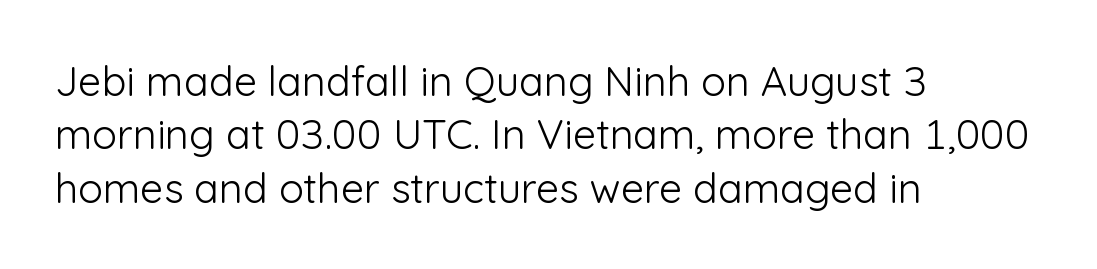
The image shows 41 px light sans-serif type, upright; set left-aligned, normal line spacing (1.3x), normal letter spacing, not underlined; low stroke contrast and a medium x-height.
